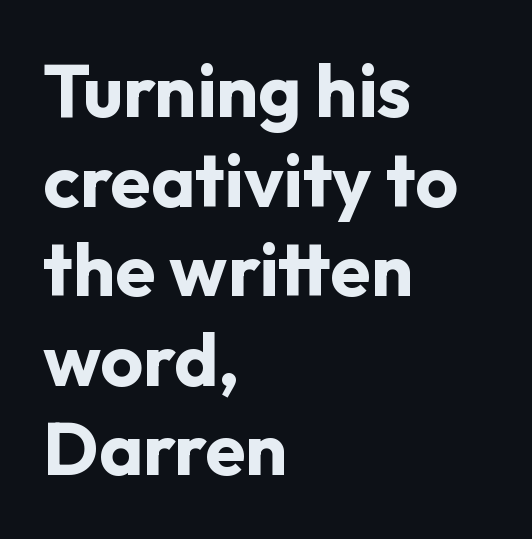
{"serif": "no", "italic": "no", "bold": "yes", "weight": "bold", "width": "normal", "stroke_contrast": "low", "x_height": "medium", "monospaced": "no", "underline": "no", "align": "left", "line_spacing_ratio": 1.21, "letter_spacing": "normal", "letter_spacing_em": 0.0, "glyph_px": 74}
